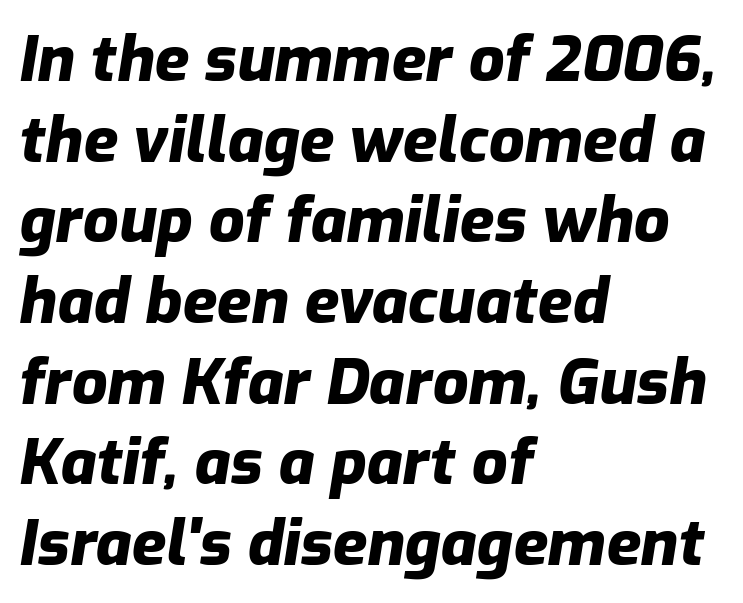
{"italic": "yes", "lean": "right", "slant_degrees": 9, "bold": "yes", "weight": "heavy", "width": "normal", "stroke_contrast": "low", "x_height": "medium", "monospaced": "no", "underline": "no", "align": "left", "line_spacing": "normal", "line_spacing_ratio": 1.28, "letter_spacing": "normal", "letter_spacing_em": 0.0, "glyph_px": 63}
